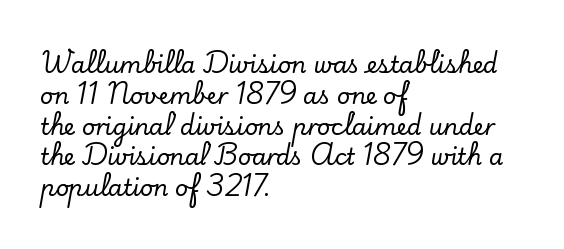
The glyphs are unaccompanied by any horizontal stroke below them. Each word holds together tightly as a unit, with standard inter-letter gaps. The paragraph shown leans on its left margin. Does the leading feel generous? No, just average.
